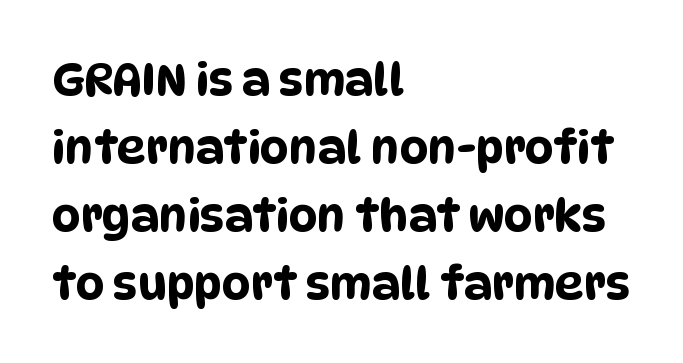
Q: Is the typeface a serif or a sans-serif typeface? A: Sans-serif.
Q: Is the text underlined? A: No.
Q: How is the paragraph aligned? A: Left-aligned.
Q: Is the spacing between letters normal or unusually wide? A: Normal.
Q: Is the spacing between lines tight, normal or loose? A: Normal.
Q: Width (condensed, normal, or wide)? A: Condensed.
Q: Stroke contrast? A: Low.
Q: x-height? A: Large.
Q: Monospaced? A: No.
